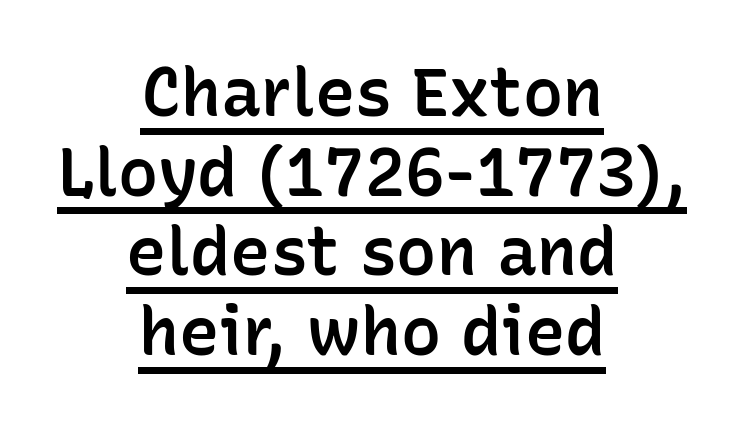
Q: Is the text bold? A: Semi-bold.
Q: Is the text italic (slanted)? A: No, it is upright.
Q: Is the typeface a serif or a sans-serif typeface? A: Sans-serif.
Q: Is the text underlined? A: Yes.
Q: How is the paragraph aligned? A: Centered.
Q: Is the spacing between letters normal or unusually wide? A: Normal.
Q: Width (condensed, normal, or wide)? A: Normal.
Q: Stroke contrast? A: Low.
Q: x-height? A: Medium.
Q: Monospaced? A: No.
